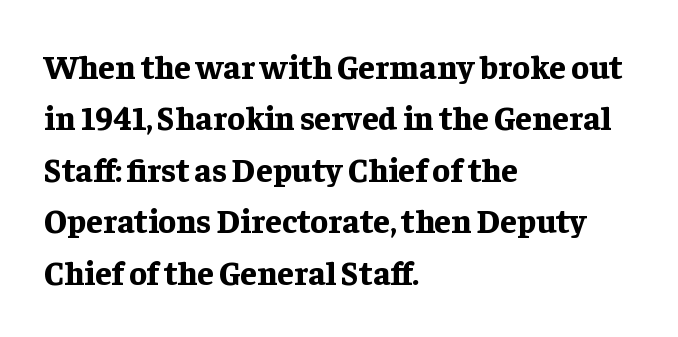
The image shows 33 px bold serif type, upright; set left-aligned, normal line spacing (1.56x), normal letter spacing, not underlined; low stroke contrast and a medium x-height.
